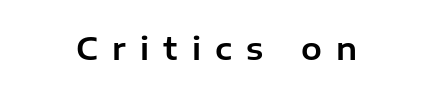
{"serif": "no", "italic": "no", "width": "normal", "stroke_contrast": "low", "x_height": "medium", "monospaced": "no", "underline": "no", "align": "center", "letter_spacing": "wide", "letter_spacing_em": 0.46, "glyph_px": 31}
